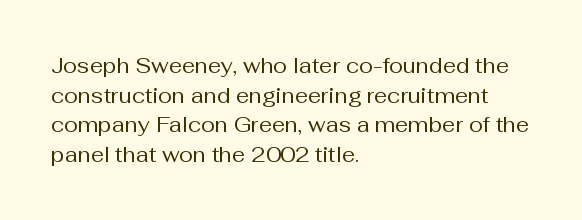
Quick note: underline off. Do the letters lean? They stand straight. The text block is weighted toward the left margin, trailing off unevenly rightward. This rendering leaves character spacing at its baseline value. Vertical spacing — default.
